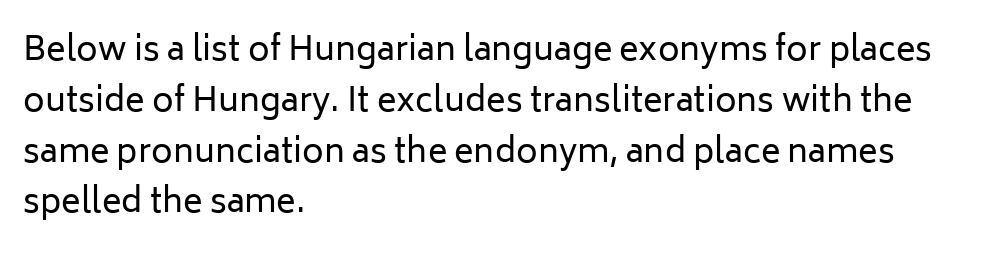
Decoration check: the copy has no underline. Inter-character spacing is left at the font's built-in metrics. A light-to-regular cut is what we see here. Letterform terminals end flat and unadorned throughout the passage. The rendering uses a moderate line-height, typical for paragraphs.
